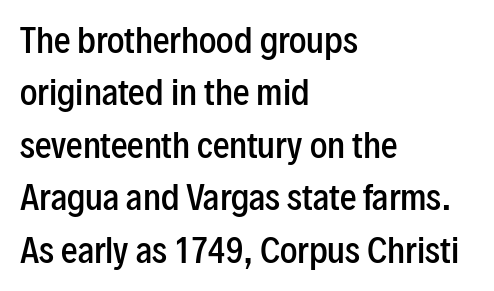
{"serif": "no", "italic": "no", "bold": "semi", "weight": "semibold", "width": "condensed", "stroke_contrast": "low", "x_height": "medium", "monospaced": "no", "underline": "no", "align": "left", "line_spacing": "normal", "line_spacing_ratio": 1.59, "letter_spacing": "normal", "letter_spacing_em": 0.0, "glyph_px": 33}
